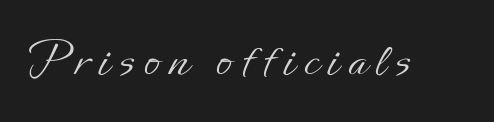
Varying glyph widths throughout — classic text-font behaviour. The baseline area is clear. No letter is thick-stroked: the sample isn't bold.
